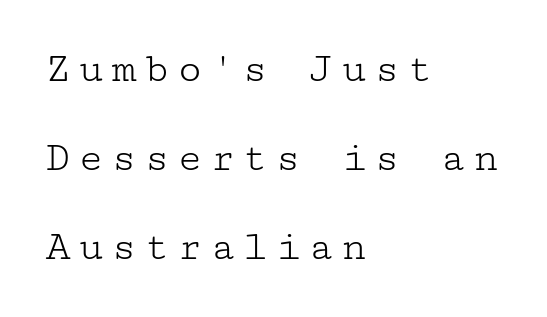
{"serif": "yes", "italic": "no", "bold": "no", "weight": "light", "width": "wide", "stroke_contrast": "low", "x_height": "medium", "underline": "no", "align": "left", "line_spacing": "loose", "line_spacing_ratio": 2.07, "glyph_px": 43}
